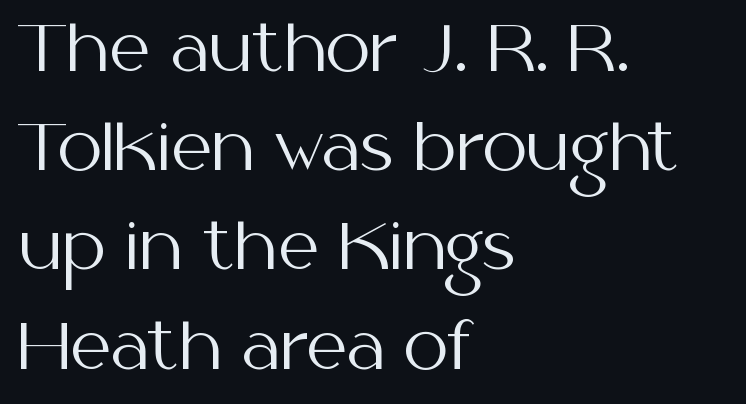
Q: Is the text bold? A: No.
Q: Is the text italic (slanted)? A: No, it is upright.
Q: Is the typeface a serif or a sans-serif typeface? A: Sans-serif.
Q: Is the text underlined? A: No.
Q: How is the paragraph aligned? A: Left-aligned.
Q: Is the spacing between letters normal or unusually wide? A: Normal.
Q: Is the spacing between lines tight, normal or loose? A: Normal.
Q: Width (condensed, normal, or wide)? A: Normal.
Q: Stroke contrast? A: Medium.
Q: x-height? A: Medium.
Q: Monospaced? A: No.
